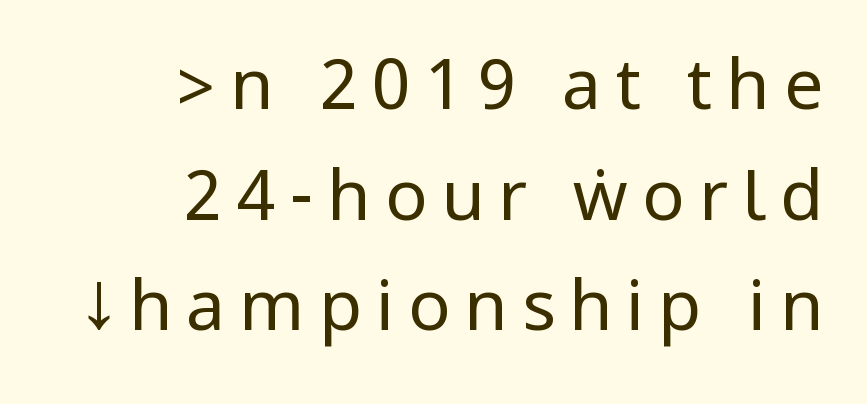
The image shows 70 px regular-weight, condensed sans-serif type, upright; set right-aligned, normal line spacing (1.58x), unusually wide letter spacing (+0.2 em), not underlined; low stroke contrast.
